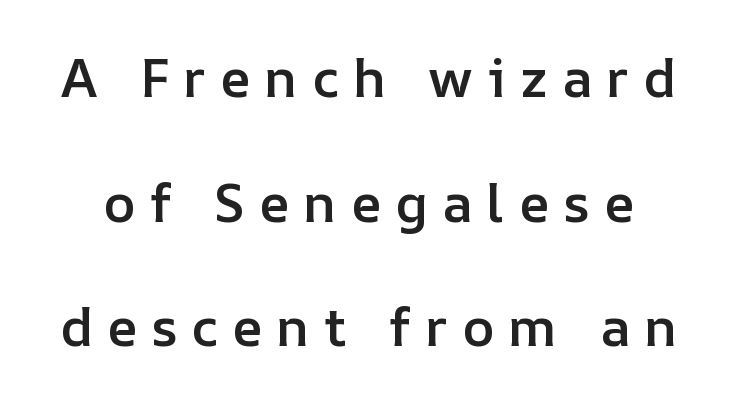
The image shows 54 px semibold type, upright; set loose line spacing (2.31x), unusually wide letter spacing (+0.26 em), not underlined; low stroke contrast and a medium x-height.
